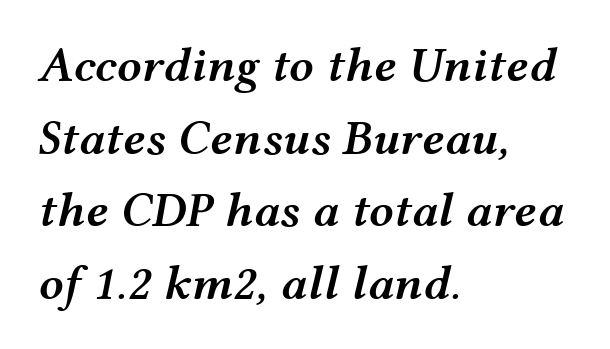
{"italic": "yes", "lean": "right", "slant_degrees": 12, "bold": "semi", "weight": "semibold", "width": "wide", "stroke_contrast": "medium", "x_height": "medium", "monospaced": "no", "underline": "no", "align": "left", "line_spacing": "normal", "line_spacing_ratio": 1.48, "letter_spacing": "normal", "letter_spacing_em": 0.0, "glyph_px": 49}
